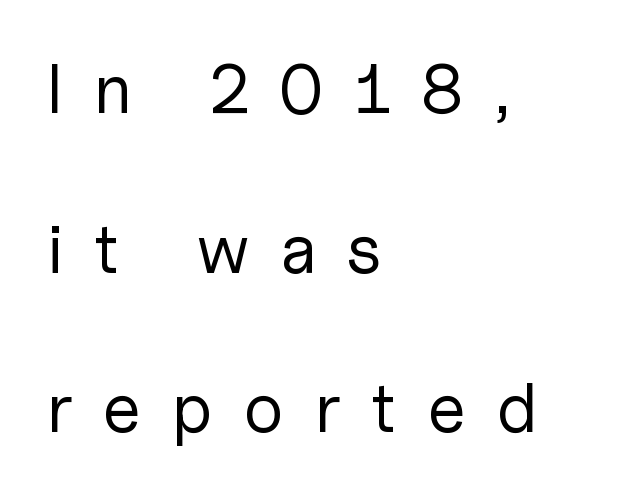
{"serif": "no", "italic": "no", "bold": "no", "weight": "regular", "width": "normal", "stroke_contrast": "low", "x_height": "medium", "monospaced": "no", "underline": "no", "align": "left", "line_spacing": "loose", "line_spacing_ratio": 2.28, "letter_spacing": "wide", "letter_spacing_em": 0.42, "glyph_px": 70}
